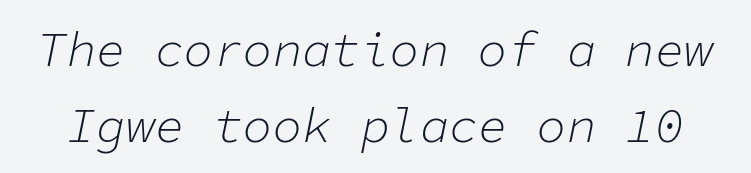
The image shows 49 px light type, italic (leaning right), monospaced; set normal line spacing (1.55x), normal letter spacing, not underlined; low stroke contrast and a medium x-height.
